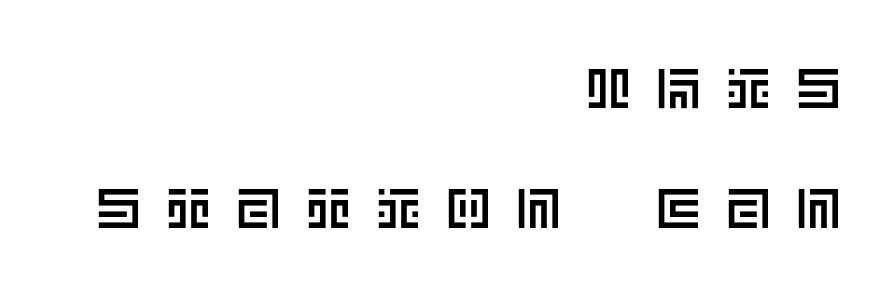
Q: Is the text italic (slanted)? A: No, it is upright.
Q: Is the text underlined? A: No.
Q: How is the paragraph aligned? A: Right-aligned.
Q: Is the spacing between letters normal or unusually wide? A: Unusually wide.
Q: Is the spacing between lines tight, normal or loose? A: Loose.
Q: Width (condensed, normal, or wide)? A: Normal.
Q: x-height? A: Large.
